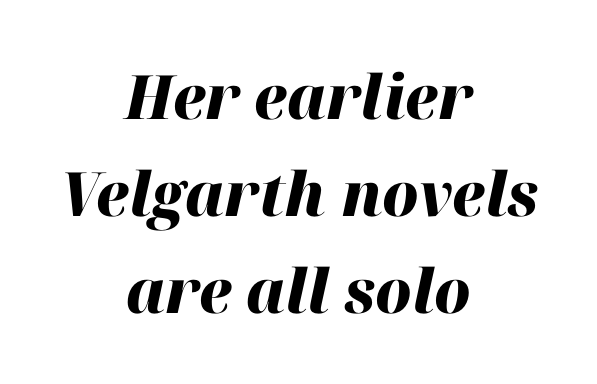
Q: Is the text bold? A: Yes.
Q: Is the text italic (slanted)? A: Yes, it leans right by about 12 degrees.
Q: Is the text underlined? A: No.
Q: How is the paragraph aligned? A: Centered.
Q: Is the spacing between letters normal or unusually wide? A: Normal.
Q: Is the spacing between lines tight, normal or loose? A: Normal.
Q: Width (condensed, normal, or wide)? A: Normal.
Q: Stroke contrast? A: High.
Q: x-height? A: Medium.
Q: Monospaced? A: No.
